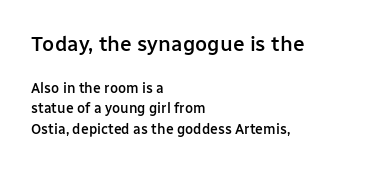
{"italic": "no", "bold": "semi", "underline": "no", "align": "left", "line_spacing": "normal", "line_spacing_ratio": 1.47, "letter_spacing": "normal", "letter_spacing_em": 0.0, "larger_block": "first", "size_ratio": 1.5, "glyph_px": 21}
